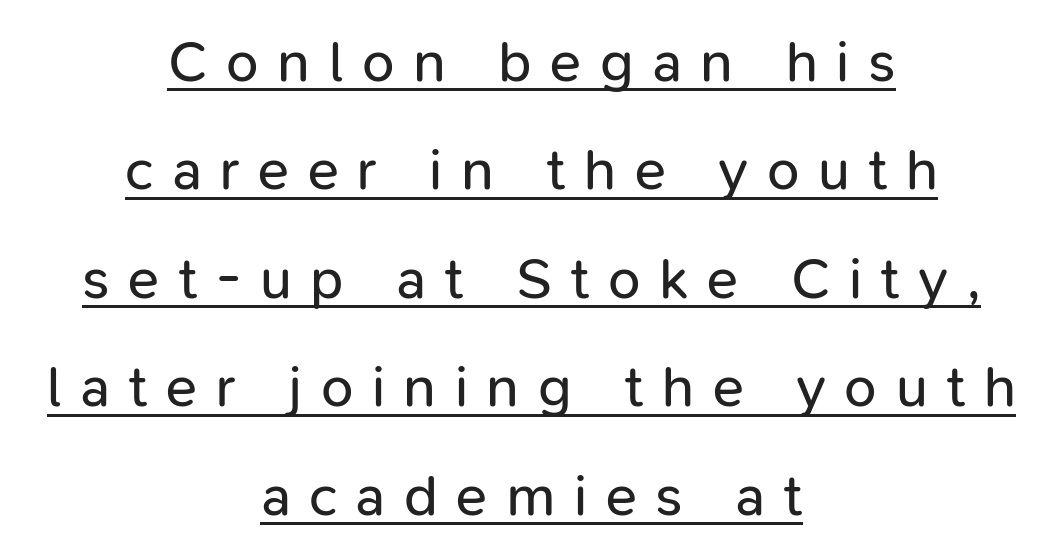
The image shows 58 px regular-weight sans-serif type, upright; set centered, line spacing 1.87x, unusually wide letter spacing (+0.32 em), underlined; low stroke contrast and a medium x-height.
